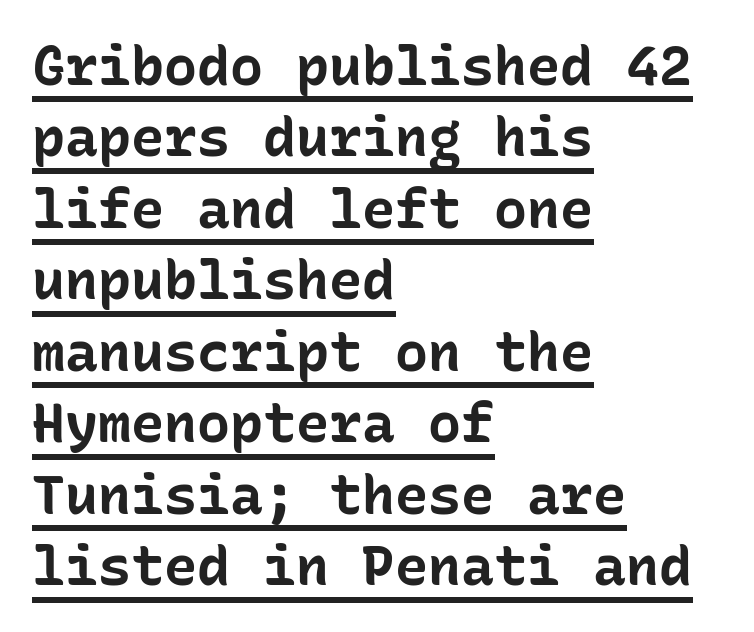
The image shows 55 px bold sans-serif type, upright, monospaced; set left-aligned, normal line spacing (1.3x), normal letter spacing, underlined; low stroke contrast and a medium x-height.
